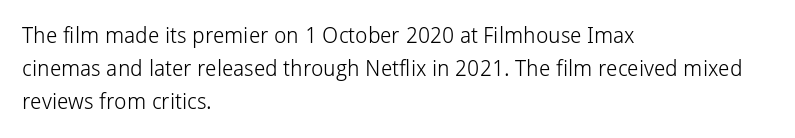
Q: Is the text bold? A: No.
Q: Is the text italic (slanted)? A: No, it is upright.
Q: Is the text underlined? A: No.
Q: How is the paragraph aligned? A: Left-aligned.
Q: Is the spacing between letters normal or unusually wide? A: Normal.
Q: Is the spacing between lines tight, normal or loose? A: Normal.
